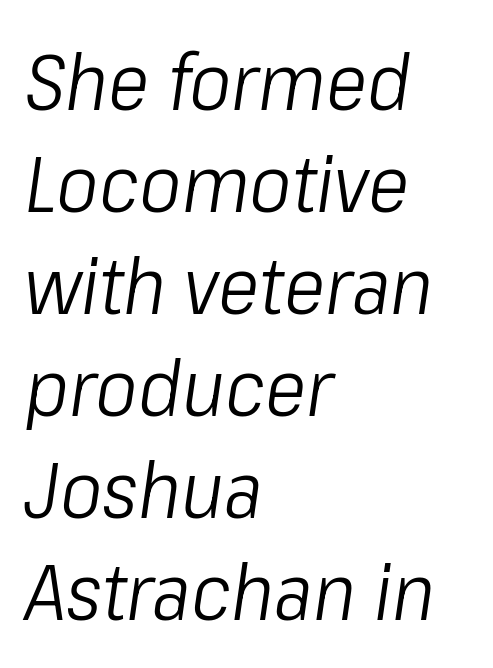
{"italic": "yes", "lean": "right", "slant_degrees": 8, "bold": "no", "weight": "light", "width": "condensed", "stroke_contrast": "low", "x_height": "medium", "monospaced": "no", "underline": "no", "align": "left", "line_spacing": "normal", "line_spacing_ratio": 1.29, "letter_spacing": "normal", "letter_spacing_em": 0.0, "glyph_px": 79}
